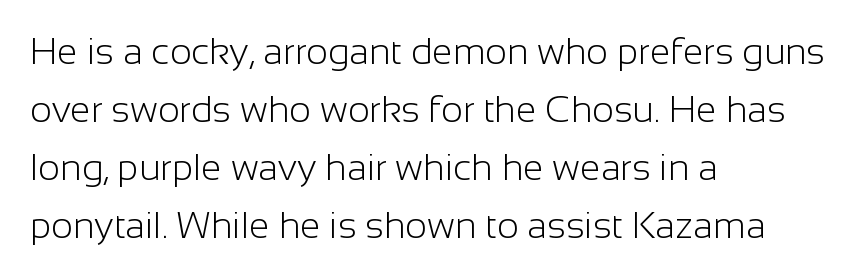
{"serif": "no", "italic": "no", "bold": "no", "weight": "light", "width": "normal", "stroke_contrast": "low", "x_height": "medium", "monospaced": "no", "underline": "no", "align": "left", "line_spacing": "normal", "line_spacing_ratio": 1.57, "letter_spacing": "normal", "letter_spacing_em": 0.0, "glyph_px": 37}
